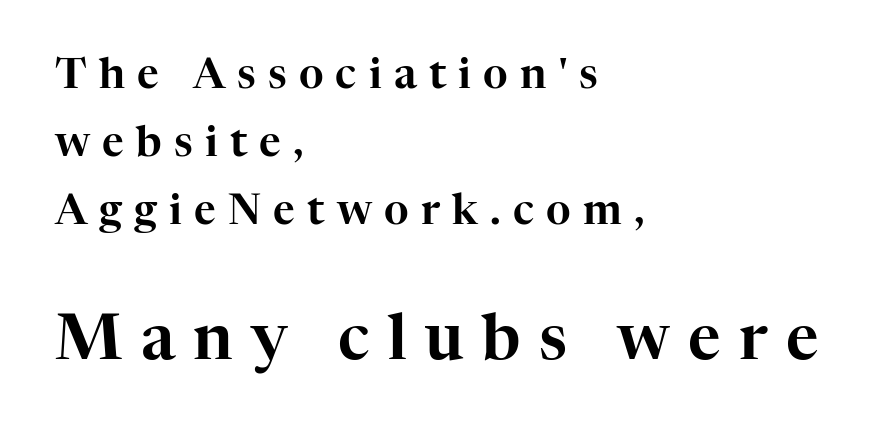
The image shows 63 px serif type, upright; set left-aligned, normal line spacing (1.62x), unusually wide letter spacing (+0.29 em), not underlined; the second (bottom) block is 1.5x larger; high stroke contrast and a medium x-height.
